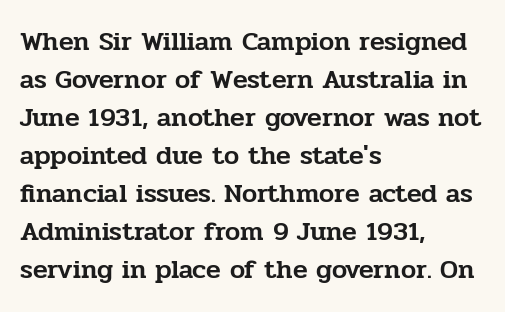
Q: Is the text italic (slanted)? A: No, it is upright.
Q: Is the text underlined? A: No.
Q: How is the paragraph aligned? A: Left-aligned.
Q: Is the spacing between letters normal or unusually wide? A: Normal.
Q: Is the spacing between lines tight, normal or loose? A: Normal.
